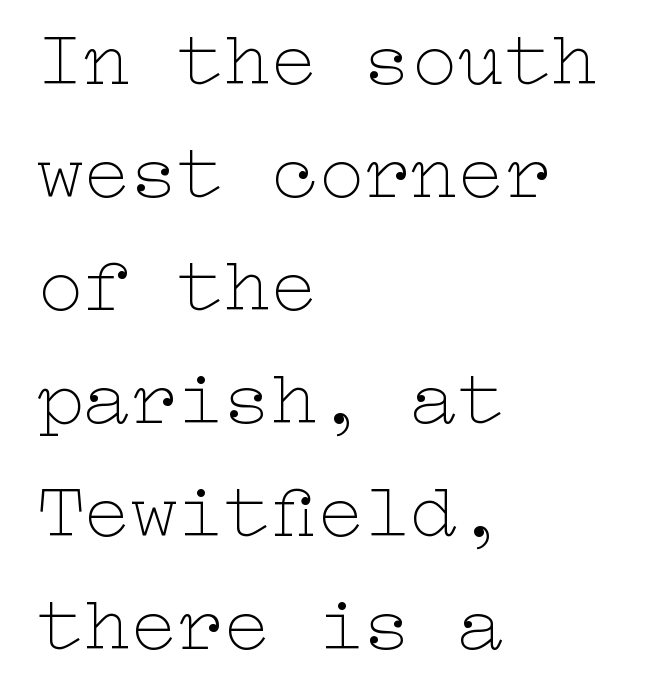
{"italic": "no", "bold": "no", "weight": "thin", "width": "wide", "stroke_contrast": "low", "x_height": "medium", "underline": "no", "align": "left", "line_spacing": "normal", "line_spacing_ratio": 1.45, "letter_spacing": "normal", "letter_spacing_em": 0.0, "glyph_px": 78}
